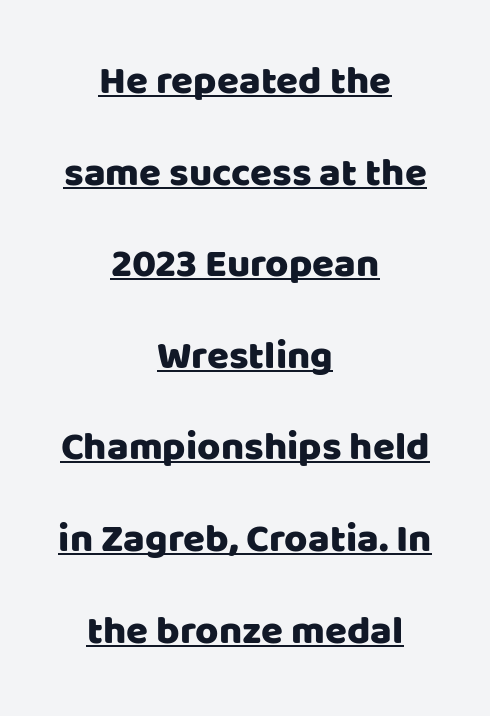
Characters remain perfectly vertical along every line. Airy leading. The passage shown is underscored from start to finish. Here the designer chose a conventional face with non-uniform glyph widths. Letterform terminals end flat and unadorned throughout the passage. Every row of glyphs is offset so its center matches the block's center.
